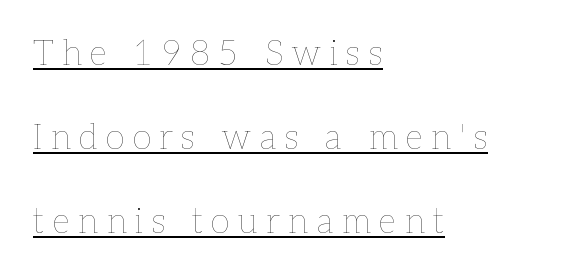
The image shows 35 px thin type, upright; set left-aligned, loose line spacing (2.4x), unusually wide letter spacing (+0.24 em), underlined; low stroke contrast and a medium x-height.
